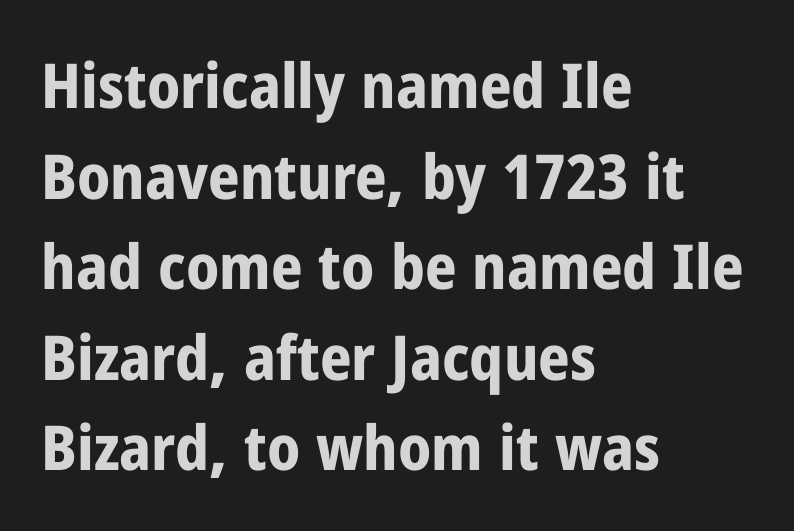
{"serif": "no", "italic": "no", "bold": "yes", "weight": "bold", "width": "condensed", "stroke_contrast": "low", "x_height": "medium", "monospaced": "no", "underline": "no", "align": "left", "line_spacing": "normal", "line_spacing_ratio": 1.46, "letter_spacing": "normal", "letter_spacing_em": 0.0, "glyph_px": 62}
